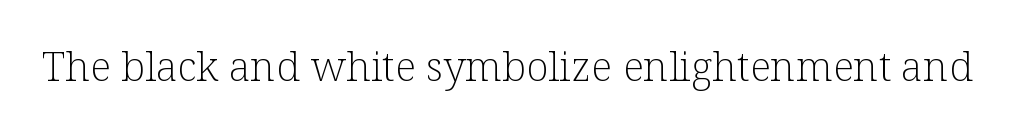
The image shows 41 px light serif type, upright; set normal letter spacing, not underlined; low stroke contrast and a medium x-height.
